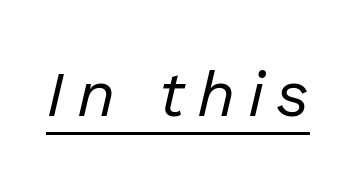
{"italic": "yes", "lean": "right", "slant_degrees": 13, "bold": "no", "weight": "regular", "width": "normal", "stroke_contrast": "low", "x_height": "medium", "monospaced": "no", "underline": "yes", "glyph_px": 64}
